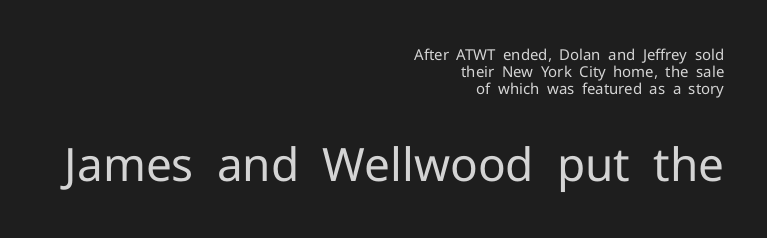
{"serif": "no", "italic": "no", "bold": "no", "weight": "regular", "width": "normal", "stroke_contrast": "low", "x_height": "medium", "monospaced": "no", "underline": "no", "align": "right", "line_spacing": "tight", "line_spacing_ratio": 1.13, "letter_spacing": "normal", "letter_spacing_em": 0.0, "larger_block": "second", "size_ratio": 3.07, "glyph_px": 46}
